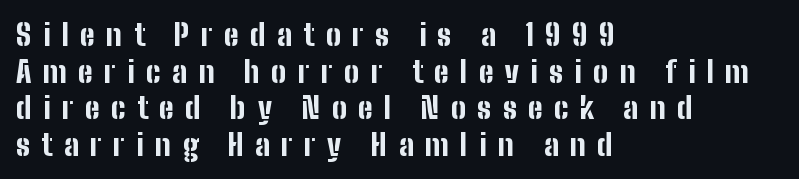
{"serif": "no", "italic": "no", "bold": "yes", "weight": "bold", "width": "condensed", "stroke_contrast": "low", "x_height": "medium", "monospaced": "no", "underline": "no", "align": "left", "line_spacing_ratio": 1.22, "letter_spacing": "wide", "letter_spacing_em": 0.38, "glyph_px": 30}
